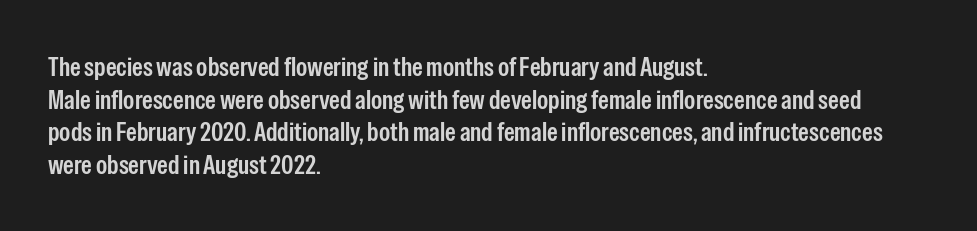
{"italic": "no", "bold": "semi", "underline": "no", "align": "left", "line_spacing_ratio": 1.21, "letter_spacing": "normal", "letter_spacing_em": 0.0, "glyph_px": 27}
